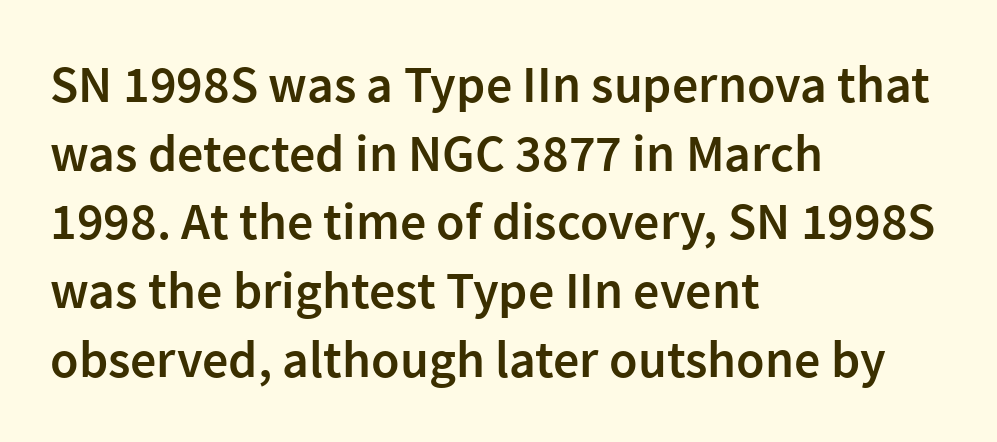
{"serif": "no", "italic": "no", "bold": "semi", "weight": "semibold", "width": "normal", "stroke_contrast": "low", "x_height": "medium", "monospaced": "no", "underline": "no", "align": "left", "line_spacing": "normal", "line_spacing_ratio": 1.32, "letter_spacing": "normal", "letter_spacing_em": 0.0, "glyph_px": 52}
